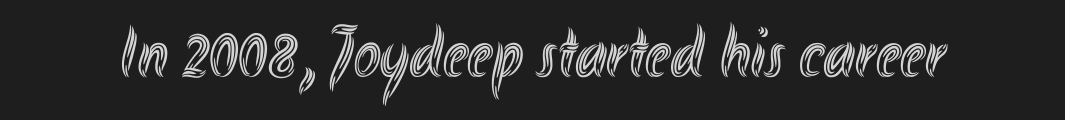
Default kerning and tracking; the words read as compact shapes. Descenders hang freely into open space. A typesetter would call this proportional, since set widths differ per character.
